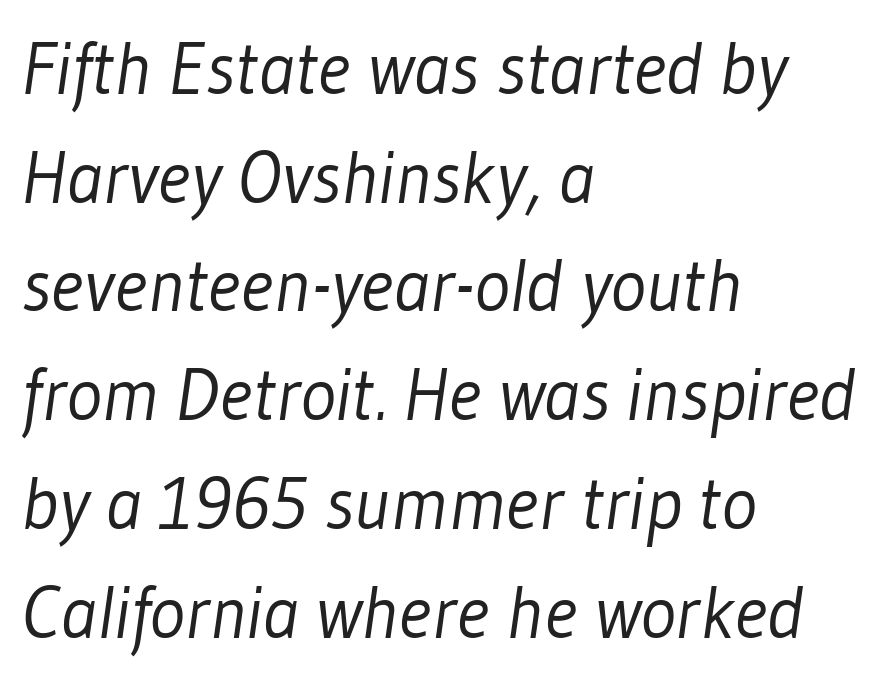
Q: Is the text bold? A: No.
Q: Is the typeface a serif or a sans-serif typeface? A: Sans-serif.
Q: Is the text underlined? A: No.
Q: How is the paragraph aligned? A: Left-aligned.
Q: Is the spacing between letters normal or unusually wide? A: Normal.
Q: Is the spacing between lines tight, normal or loose? A: Normal.
Q: Width (condensed, normal, or wide)? A: Condensed.
Q: Stroke contrast? A: Low.
Q: x-height? A: Medium.
Q: Monospaced? A: No.
